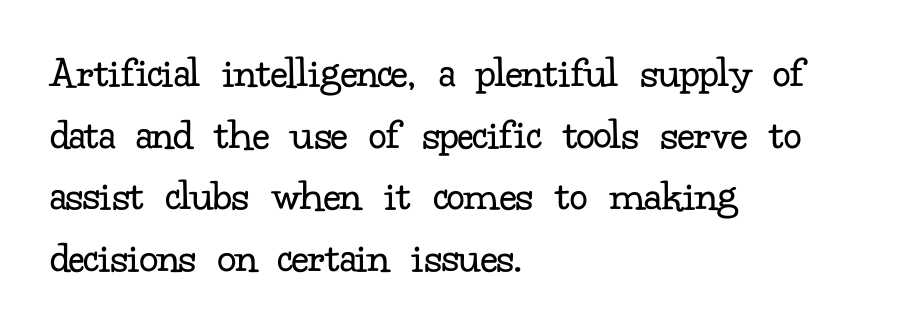
{"serif": "yes", "italic": "no", "bold": "no", "weight": "regular", "width": "normal", "stroke_contrast": "low", "x_height": "small", "monospaced": "no", "underline": "no", "align": "left", "line_spacing": "normal", "line_spacing_ratio": 1.37, "letter_spacing": "normal", "letter_spacing_em": 0.0, "glyph_px": 45}
